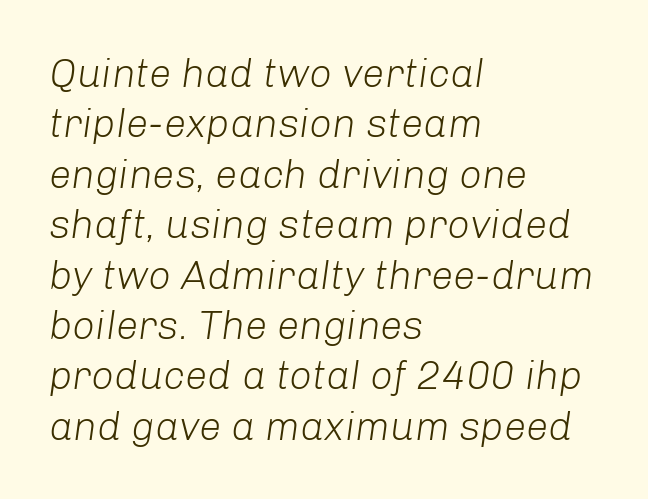
Horizontal alignment here is leftward, the default for most running prose. No extra ink here — the face is not bold. Look at the tracking — it's just the regular setting, nothing added. The letters advance in unequal steps, a hallmark of proportional type. In terms of leading, this rendering sits right in the middle. Quick note: underline off.
